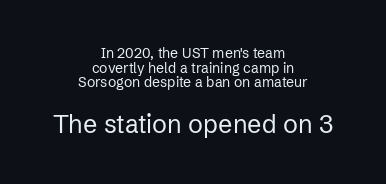
Q: Is the text bold? A: No.
Q: Is the text italic (slanted)? A: No, it is upright.
Q: Is the text underlined? A: No.
Q: How is the paragraph aligned? A: Centered.
Q: Is the spacing between letters normal or unusually wide? A: Normal.
Q: Is the spacing between lines tight, normal or loose? A: Tight.
Q: Which block of text is set in a larger size, the first (top) or the second (bottom)? A: The second (bottom) one.
